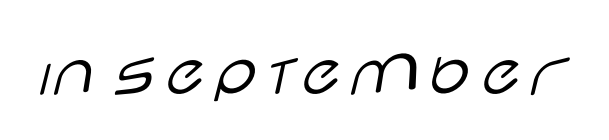
Q: Is the text bold? A: No.
Q: Is the text italic (slanted)? A: Yes.
Q: Is the typeface a serif or a sans-serif typeface? A: Sans-serif.
Q: Is the text underlined? A: No.
Q: Is the spacing between letters normal or unusually wide? A: Normal.
Q: Width (condensed, normal, or wide)? A: Wide.
Q: Stroke contrast? A: Low.
Q: x-height? A: Large.
Q: Monospaced? A: No.
